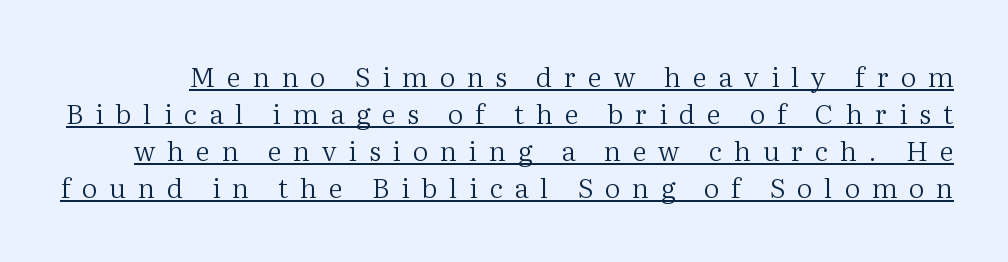
{"italic": "no", "bold": "no", "underline": "yes", "line_spacing": "normal", "line_spacing_ratio": 1.37, "letter_spacing": "wide", "letter_spacing_em": 0.44, "glyph_px": 27}
